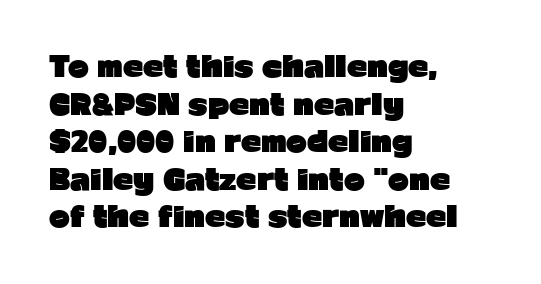
Q: Is the text bold? A: Yes.
Q: Is the text italic (slanted)? A: No, it is upright.
Q: Is the typeface a serif or a sans-serif typeface? A: Sans-serif.
Q: Is the text underlined? A: No.
Q: How is the paragraph aligned? A: Left-aligned.
Q: Is the spacing between letters normal or unusually wide? A: Normal.
Q: Is the spacing between lines tight, normal or loose? A: Normal.
Q: Width (condensed, normal, or wide)? A: Normal.
Q: Stroke contrast? A: Low.
Q: x-height? A: Medium.
Q: Monospaced? A: No.
